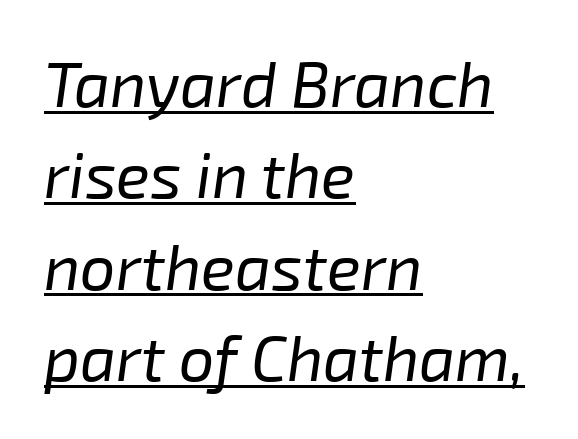
The image shows 63 px regular-weight type, italic (leaning right); set left-aligned, normal line spacing (1.45x), normal letter spacing, underlined; low stroke contrast and a medium x-height.
